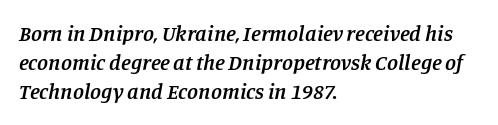
Interline gaps are of average width in this sample. No word sits above an underline. The typesetting leans somewhat heavy: a semibold. The passage shown has conventional tracking throughout. Notice how the passage keeps a crisp vertical edge on the left only.
